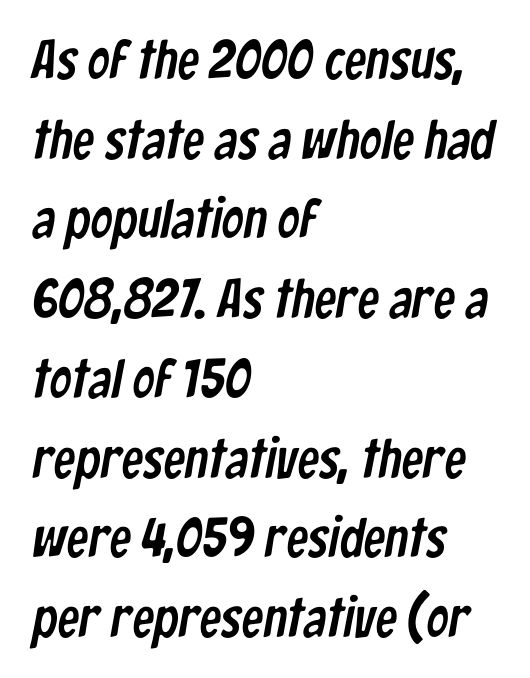
The image shows 55 px condensed sans-serif type; set left-aligned, normal line spacing (1.45x), normal letter spacing, not underlined; low stroke contrast and a medium x-height.
